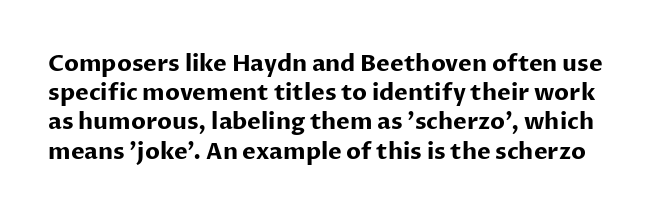
Q: Is the text bold? A: Yes.
Q: Is the text italic (slanted)? A: No, it is upright.
Q: Is the text underlined? A: No.
Q: Is the spacing between letters normal or unusually wide? A: Normal.
Q: Is the spacing between lines tight, normal or loose? A: Normal.
